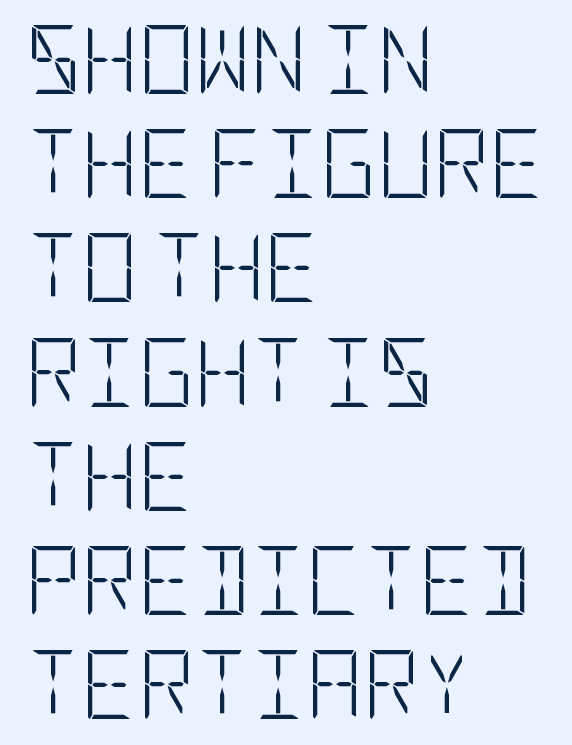
It's the straight-up-and-down kind of type. The passage shown is typeset with a sans-serif family. Each new line begins a customary step beneath the previous one. Nobody touched the tracking dial on this one. Stems and bowls with no extra thickness — not bold. The paragraph has a hard left edge and a soft right edge.
